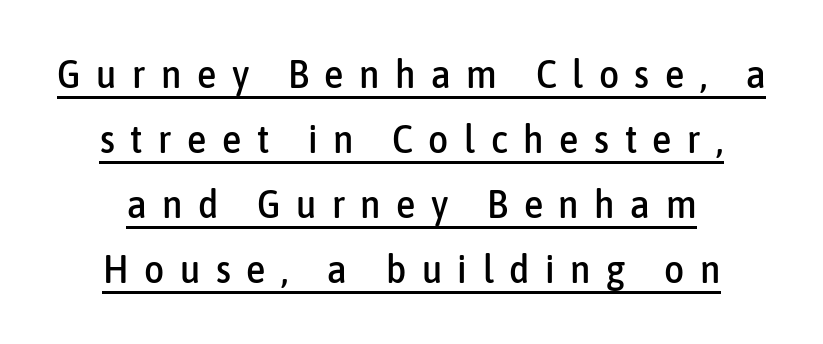
Honestly, the letter spacing is so wide it's the main thing you notice. A typesetter would label this face a sans. Each letter keeps its own natural width here, so spacing adapts to shape. The rendering uses a moderate line-height, typical for paragraphs. Posture: straight, roman, zero tilt.
